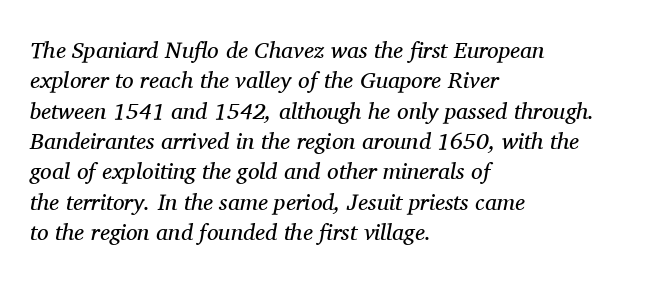
Q: Is the text bold? A: No.
Q: Is the text italic (slanted)? A: Yes, it leans right by about 11 degrees.
Q: Is the text underlined? A: No.
Q: How is the paragraph aligned? A: Left-aligned.
Q: Is the spacing between letters normal or unusually wide? A: Normal.
Q: Is the spacing between lines tight, normal or loose? A: Normal.
